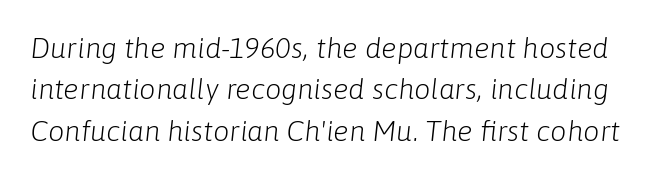
{"italic": "yes", "lean": "right", "slant_degrees": 6, "bold": "no", "weight": "light", "width": "normal", "stroke_contrast": "low", "x_height": "medium", "monospaced": "no", "underline": "no", "line_spacing": "normal", "line_spacing_ratio": 1.43, "letter_spacing": "normal", "letter_spacing_em": 0.0, "glyph_px": 29}
